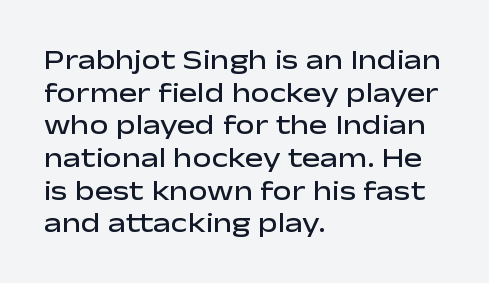
The rendering uses a semibold face; strokes are thickened but not to full bold. Inter-character spacing is left at the font's built-in metrics. Quick note: not italic, upright. Which margin do the lines hug? The left one — the right edge is uneven.
